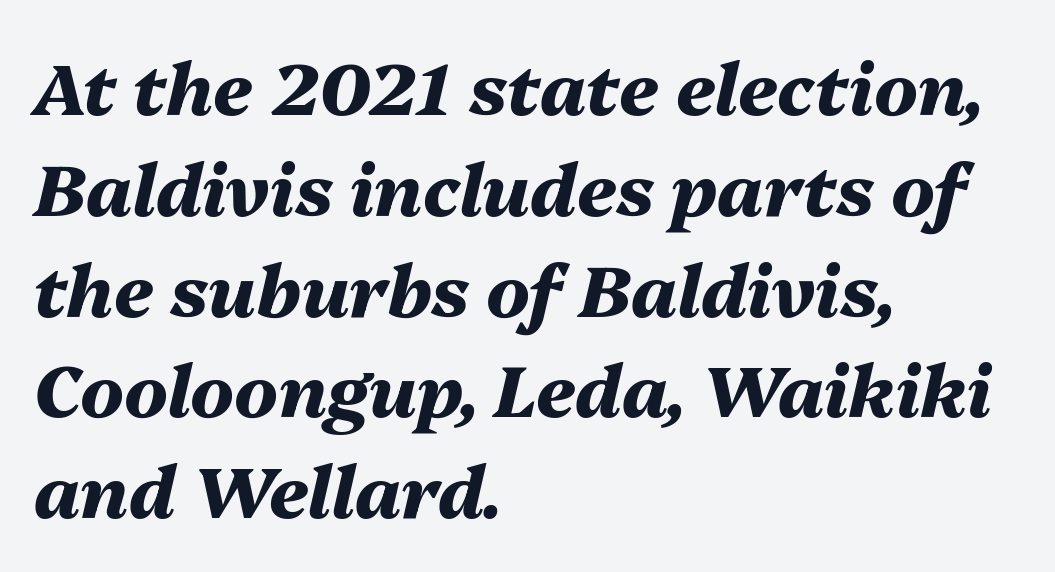
The image shows 72 px heavy type, italic (leaning right); set left-aligned, normal line spacing (1.4x), normal letter spacing, not underlined; medium stroke contrast and a medium x-height.
